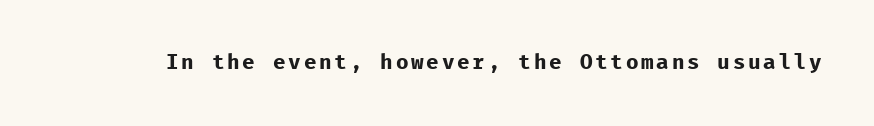
{"italic": "no", "bold": "yes", "underline": "no", "glyph_px": 21}
